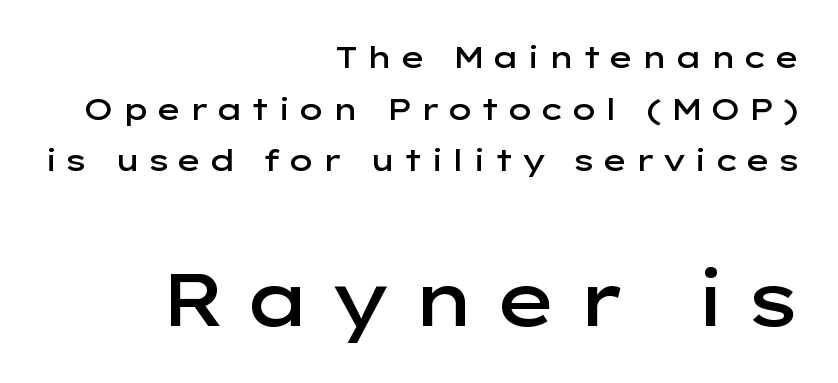
{"serif": "no", "italic": "no", "bold": "semi", "weight": "semibold", "width": "wide", "stroke_contrast": "low", "x_height": "medium", "monospaced": "no", "underline": "no", "align": "right", "line_spacing_ratio": 1.72, "letter_spacing": "wide", "letter_spacing_em": 0.21, "larger_block": "second", "size_ratio": 2.47, "glyph_px": 74}
